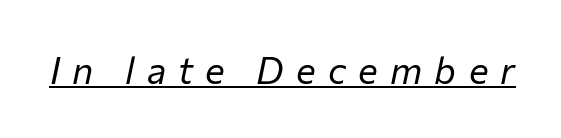
The image shows 37 px regular-weight type, italic (leaning right); set unusually wide letter spacing (+0.33 em), underlined; low stroke contrast and a medium x-height.
